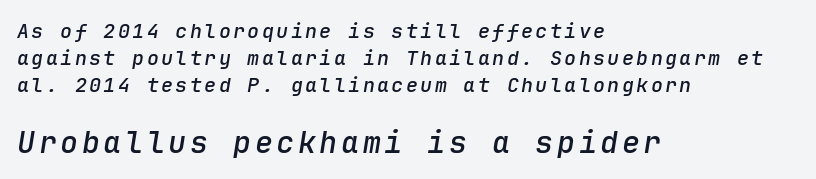
Q: Is the text bold? A: Semi-bold.
Q: Is the text italic (slanted)? A: Yes, it leans right by about 9 degrees.
Q: Is the text underlined? A: No.
Q: How is the paragraph aligned? A: Left-aligned.
Q: Is the spacing between lines tight, normal or loose? A: Normal.
Q: Which block of text is set in a larger size, the first (top) or the second (bottom)? A: The second (bottom) one.
Q: Width (condensed, normal, or wide)? A: Normal.
Q: Stroke contrast? A: Low.
Q: x-height? A: Medium.
Q: Monospaced? A: Yes.
